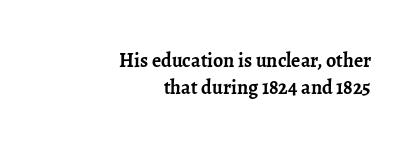
Q: Is the text bold? A: Yes.
Q: Is the text italic (slanted)? A: No, it is upright.
Q: Is the text underlined? A: No.
Q: How is the paragraph aligned? A: Right-aligned.
Q: Is the spacing between letters normal or unusually wide? A: Normal.
Q: Is the spacing between lines tight, normal or loose? A: Normal.
